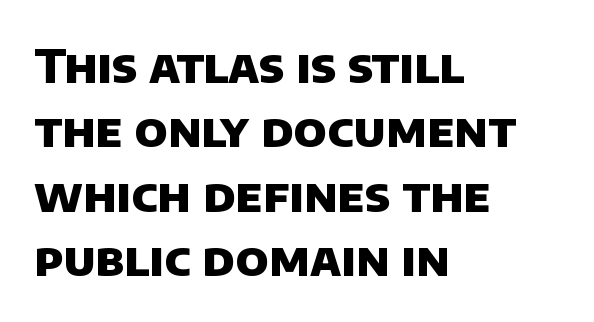
Q: Is the text bold? A: Yes.
Q: Is the typeface a serif or a sans-serif typeface? A: Sans-serif.
Q: Is the text underlined? A: No.
Q: How is the paragraph aligned? A: Left-aligned.
Q: Is the spacing between letters normal or unusually wide? A: Normal.
Q: Is the spacing between lines tight, normal or loose? A: Normal.
Q: Width (condensed, normal, or wide)? A: Normal.
Q: Stroke contrast? A: Low.
Q: x-height? A: Large.
Q: Monospaced? A: No.
